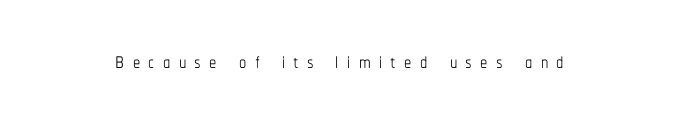
The face used here is rendered with a markedly widened letterfit. Descender tails drop into unmarked territory. This sample uses an upright cut, with every glyph sitting square on the baseline. Stroke mass is kept to a normal reading level or below. Here the designer chose a conventional face with non-uniform glyph widths.
